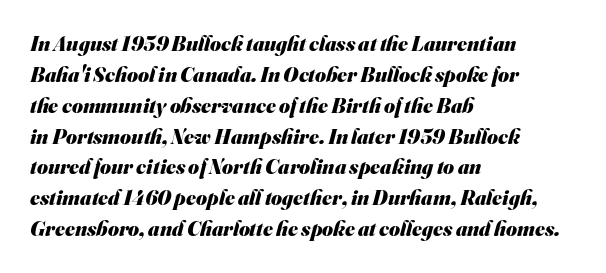
The image shows 21 px bold type; set left-aligned, normal line spacing (1.47x), normal letter spacing, not underlined.
